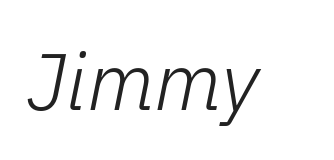
{"italic": "yes", "lean": "right", "slant_degrees": 11, "bold": "no", "weight": "light", "width": "normal", "stroke_contrast": "low", "x_height": "medium", "monospaced": "no", "underline": "no", "letter_spacing": "normal", "letter_spacing_em": 0.0, "glyph_px": 80}
